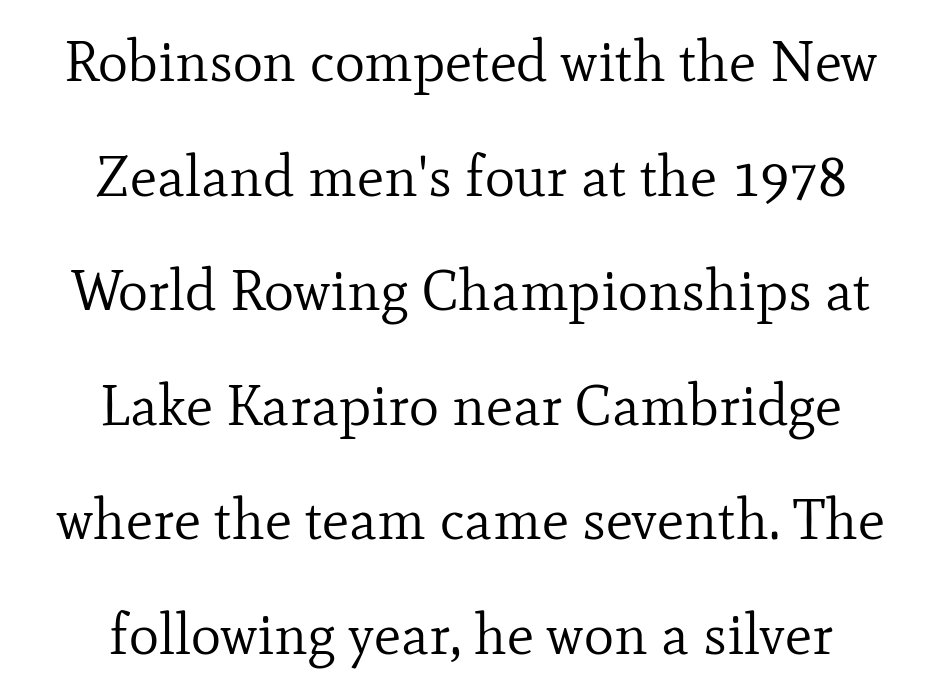
Q: Is the text bold? A: No.
Q: Is the text italic (slanted)? A: No, it is upright.
Q: Is the typeface a serif or a sans-serif typeface? A: Serif.
Q: Is the text underlined? A: No.
Q: How is the paragraph aligned? A: Centered.
Q: Is the spacing between letters normal or unusually wide? A: Normal.
Q: Is the spacing between lines tight, normal or loose? A: Loose.
Q: Width (condensed, normal, or wide)? A: Normal.
Q: Stroke contrast? A: Low.
Q: x-height? A: Small.
Q: Monospaced? A: No.
